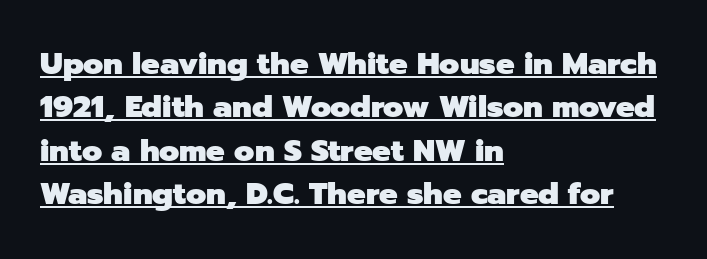
Character widths vary here, with narrow letters taking less room than wide ones. This is underlined copy, the kind a proofreader might mark for attention. Short and long lines alike share a common starting point at left. Typographically, this falls in the sans-serif category. Vertical spacing — default.
